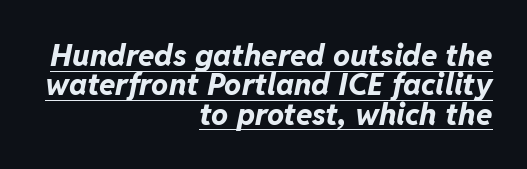
Q: Is the text bold? A: Yes.
Q: Is the text italic (slanted)? A: Yes, it leans right by about 11 degrees.
Q: Is the text underlined? A: Yes.
Q: How is the paragraph aligned? A: Right-aligned.
Q: Is the spacing between letters normal or unusually wide? A: Normal.
Q: Is the spacing between lines tight, normal or loose? A: Tight.
Q: Width (condensed, normal, or wide)? A: Normal.
Q: Stroke contrast? A: Low.
Q: x-height? A: Medium.
Q: Monospaced? A: No.
